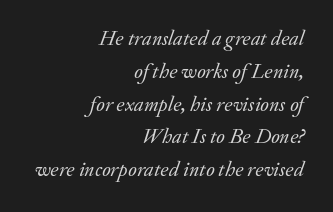
The image shows 21 px text type, italic (leaning right); set right-aligned, normal line spacing (1.56x), normal letter spacing, not underlined.
